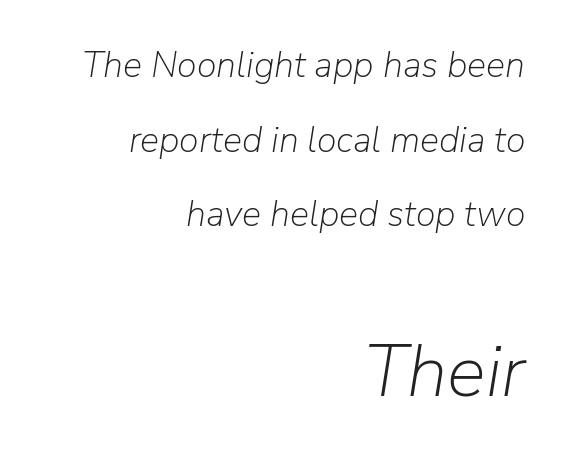
Q: Is the text bold? A: No.
Q: Is the text italic (slanted)? A: Yes, it leans right by about 9 degrees.
Q: Is the text underlined? A: No.
Q: How is the paragraph aligned? A: Right-aligned.
Q: Is the spacing between letters normal or unusually wide? A: Normal.
Q: Is the spacing between lines tight, normal or loose? A: Loose.
Q: Which block of text is set in a larger size, the first (top) or the second (bottom)? A: The second (bottom) one.
Q: Width (condensed, normal, or wide)? A: Normal.
Q: Stroke contrast? A: Low.
Q: x-height? A: Medium.
Q: Monospaced? A: No.
